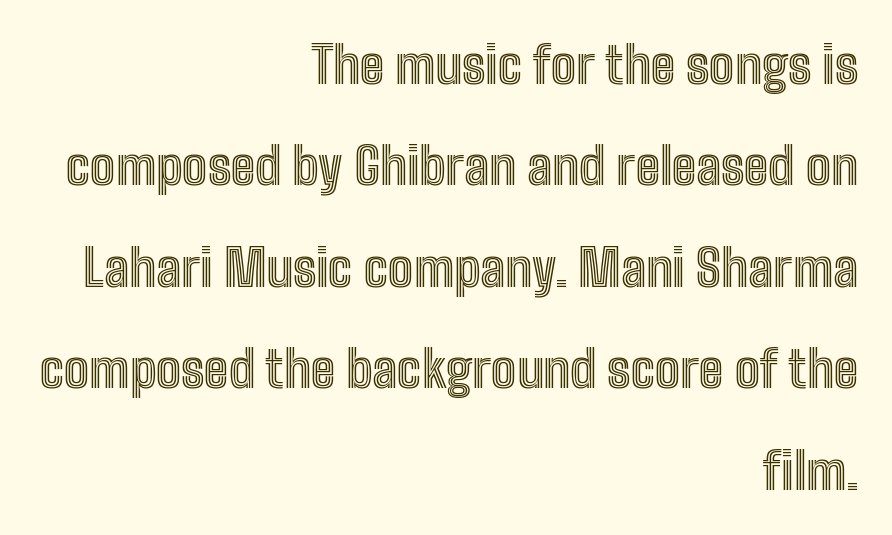
The image shows 50 px condensed type, upright; set right-aligned, loose line spacing (2.03x), normal letter spacing, not underlined; a medium x-height.
